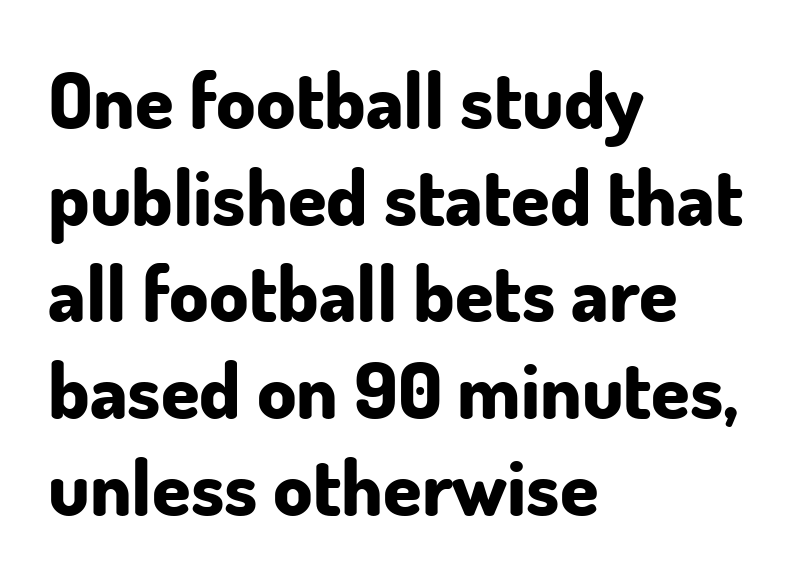
The image shows 78 px bold sans-serif type, upright; set left-aligned, line spacing 1.24x, normal letter spacing, not underlined; low stroke contrast and a small x-height.
